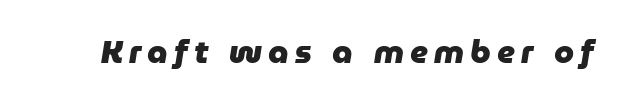
Note the varied advance widths — an 'i' is clearly narrower than an 'm'. Tall strokes in this sample are angled rather than plumb. These words are printed bold, with thick strokes throughout. Honestly, there is no underline to notice here at all.
